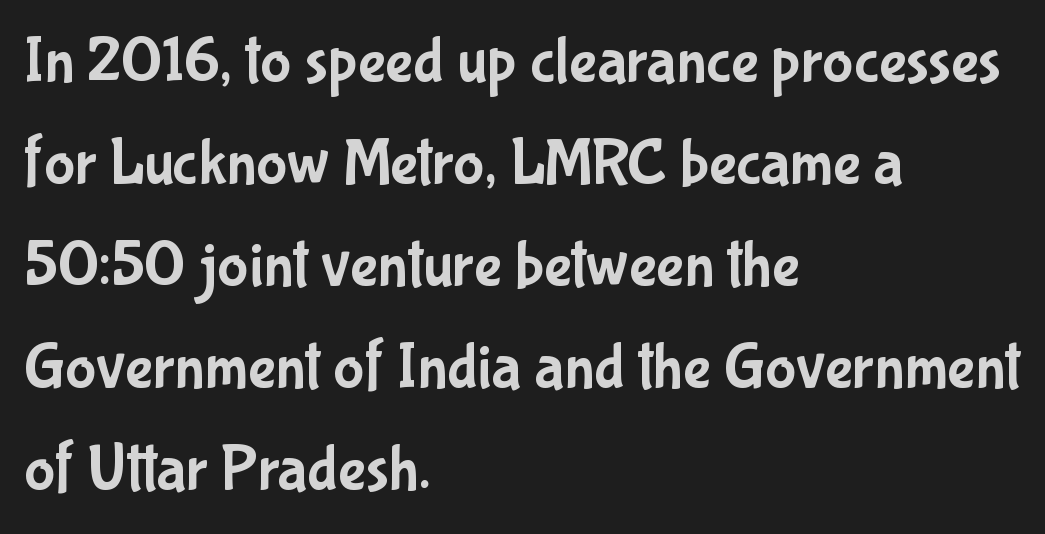
Q: Is the text italic (slanted)? A: No, it is upright.
Q: Is the typeface a serif or a sans-serif typeface? A: Sans-serif.
Q: Is the text underlined? A: No.
Q: How is the paragraph aligned? A: Left-aligned.
Q: Is the spacing between letters normal or unusually wide? A: Normal.
Q: Is the spacing between lines tight, normal or loose? A: Normal.
Q: Width (condensed, normal, or wide)? A: Condensed.
Q: Stroke contrast? A: Low.
Q: x-height? A: Medium.
Q: Monospaced? A: No.
